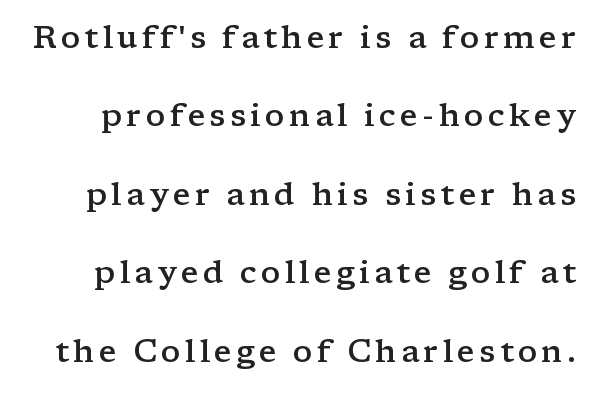
Q: Is the text bold? A: Semi-bold.
Q: Is the text italic (slanted)? A: No, it is upright.
Q: Is the typeface a serif or a sans-serif typeface? A: Serif.
Q: Is the text underlined? A: No.
Q: Is the spacing between lines tight, normal or loose? A: Loose.
Q: Width (condensed, normal, or wide)? A: Wide.
Q: Stroke contrast? A: Low.
Q: x-height? A: Medium.
Q: Monospaced? A: No.
